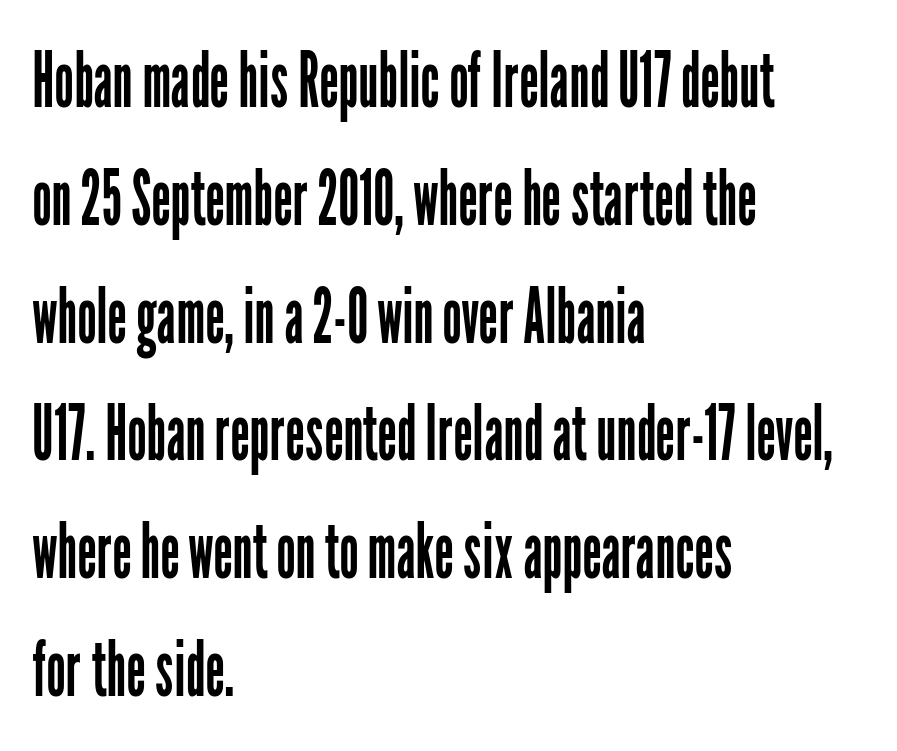
Q: Is the text bold? A: No.
Q: Is the text italic (slanted)? A: No, it is upright.
Q: Is the typeface a serif or a sans-serif typeface? A: Sans-serif.
Q: Is the text underlined? A: No.
Q: How is the paragraph aligned? A: Left-aligned.
Q: Is the spacing between letters normal or unusually wide? A: Normal.
Q: Is the spacing between lines tight, normal or loose? A: Normal.
Q: Width (condensed, normal, or wide)? A: Condensed.
Q: Stroke contrast? A: Low.
Q: x-height? A: Medium.
Q: Monospaced? A: No.
